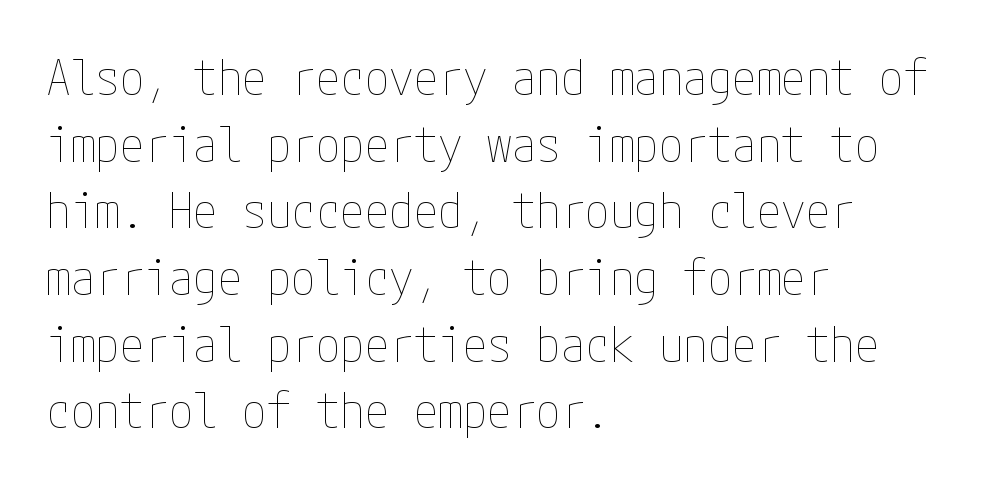
Q: Is the text bold? A: No.
Q: Is the text italic (slanted)? A: No, it is upright.
Q: Is the text underlined? A: No.
Q: How is the paragraph aligned? A: Left-aligned.
Q: Is the spacing between letters normal or unusually wide? A: Normal.
Q: Is the spacing between lines tight, normal or loose? A: Normal.
Q: Width (condensed, normal, or wide)? A: Condensed.
Q: Stroke contrast? A: Low.
Q: x-height? A: Medium.
